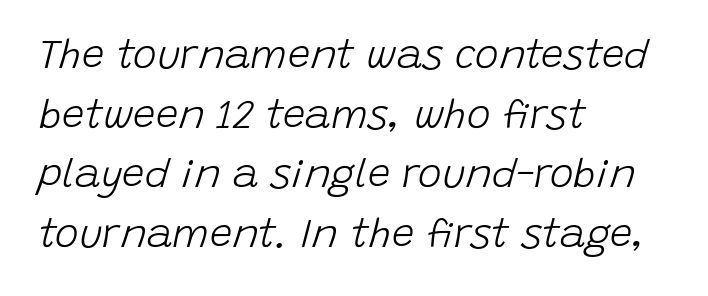
The image shows 40 px light type, italic (leaning right); set left-aligned, normal line spacing (1.49x), normal letter spacing, not underlined; low stroke contrast and a large x-height.
